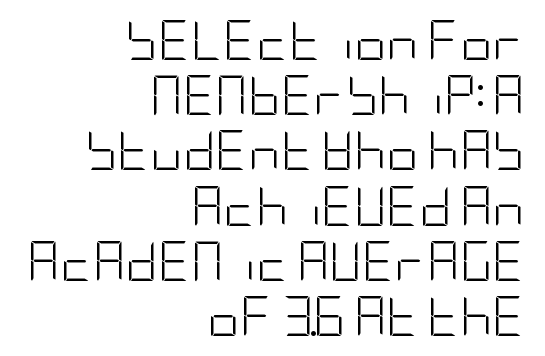
Q: Is the text bold? A: No.
Q: Is the text italic (slanted)? A: No, it is upright.
Q: Is the typeface a serif or a sans-serif typeface? A: Sans-serif.
Q: Is the text underlined? A: No.
Q: How is the paragraph aligned? A: Right-aligned.
Q: Is the spacing between letters normal or unusually wide? A: Normal.
Q: Is the spacing between lines tight, normal or loose? A: Normal.
Q: Width (condensed, normal, or wide)? A: Condensed.
Q: Stroke contrast? A: Low.
Q: x-height? A: Large.
